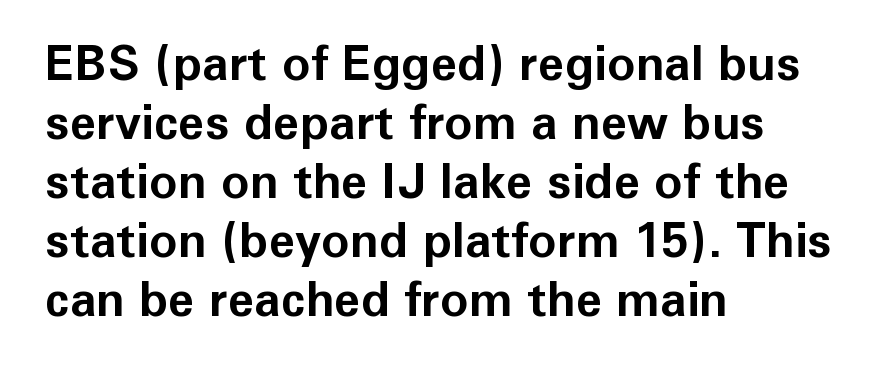
The image shows 48 px bold sans-serif type, upright; set left-aligned, line spacing 1.23x, normal letter spacing, not underlined; low stroke contrast and a medium x-height.
